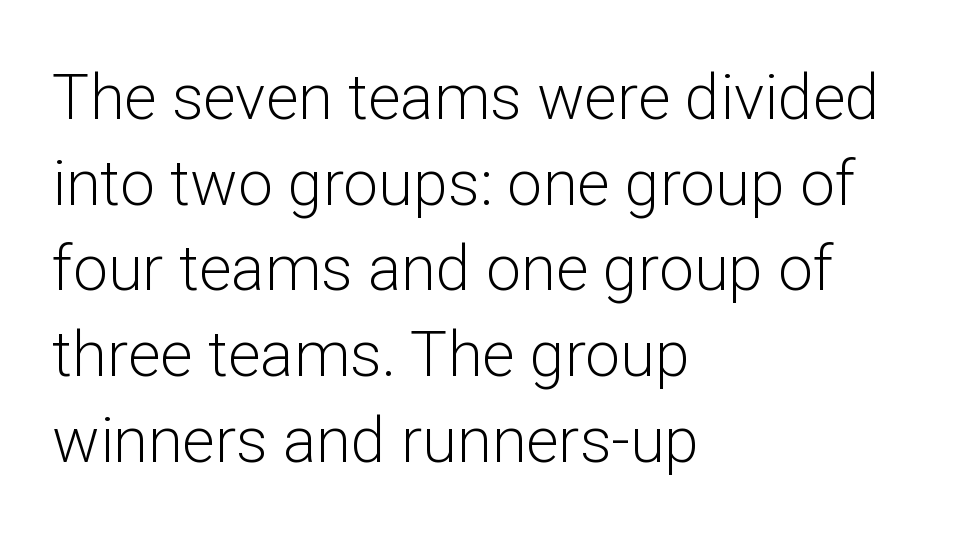
{"serif": "no", "italic": "no", "bold": "no", "weight": "light", "width": "normal", "stroke_contrast": "low", "x_height": "medium", "monospaced": "no", "underline": "no", "align": "left", "line_spacing": "normal", "line_spacing_ratio": 1.36, "letter_spacing": "normal", "letter_spacing_em": 0.0, "glyph_px": 63}
